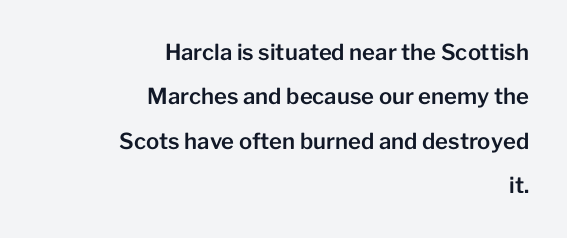
{"italic": "no", "underline": "no", "align": "right", "line_spacing": "loose", "line_spacing_ratio": 2.02, "letter_spacing": "normal", "letter_spacing_em": 0.0, "glyph_px": 22}
